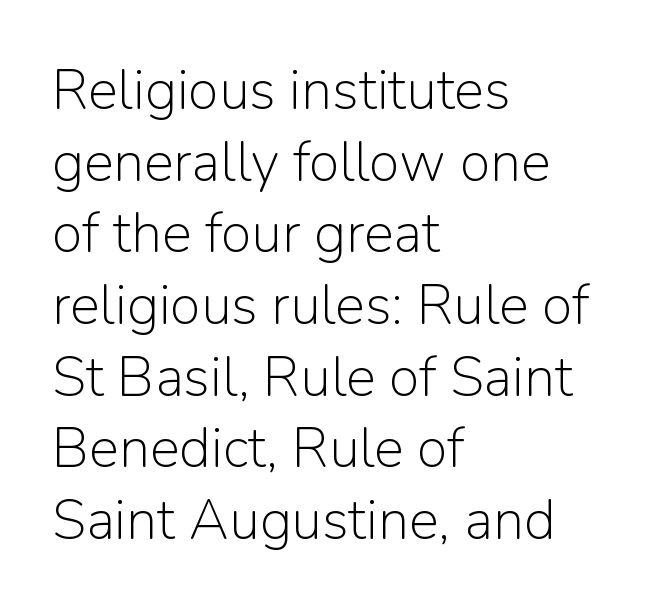
{"serif": "no", "italic": "no", "bold": "no", "weight": "light", "width": "normal", "stroke_contrast": "low", "x_height": "medium", "monospaced": "no", "underline": "no", "align": "left", "line_spacing": "normal", "line_spacing_ratio": 1.28, "letter_spacing": "normal", "letter_spacing_em": 0.0, "glyph_px": 56}
